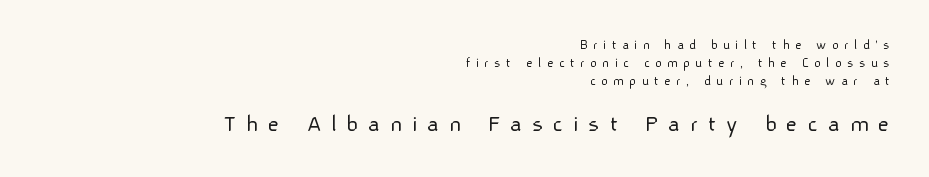
Q: Is the text bold? A: No.
Q: Is the text italic (slanted)? A: No, it is upright.
Q: Is the text underlined? A: No.
Q: How is the paragraph aligned? A: Right-aligned.
Q: Is the spacing between letters normal or unusually wide? A: Unusually wide.
Q: Is the spacing between lines tight, normal or loose? A: Normal.
Q: Which block of text is set in a larger size, the first (top) or the second (bottom)? A: The second (bottom) one.
